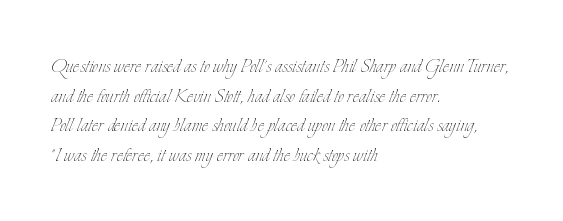
Words appear dense and cohesive because spacing is normal. Stem width sits at or under what a default text font uses. Honestly, there is no underline to notice here at all.
